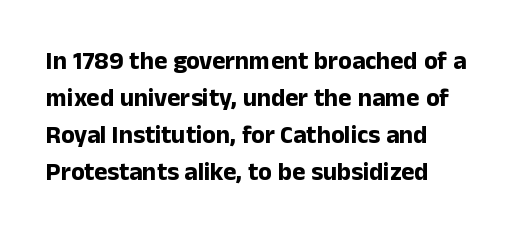
The image shows 25 px bold type, upright; set left-aligned, normal line spacing (1.48x), normal letter spacing, not underlined.
